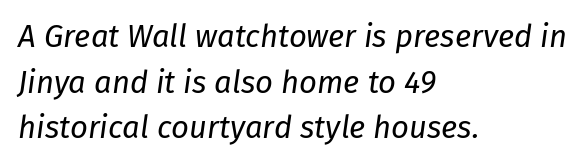
The image shows 31 px regular-weight type, italic (leaning right); set left-aligned, normal line spacing (1.47x), normal letter spacing, not underlined; low stroke contrast and a medium x-height.
